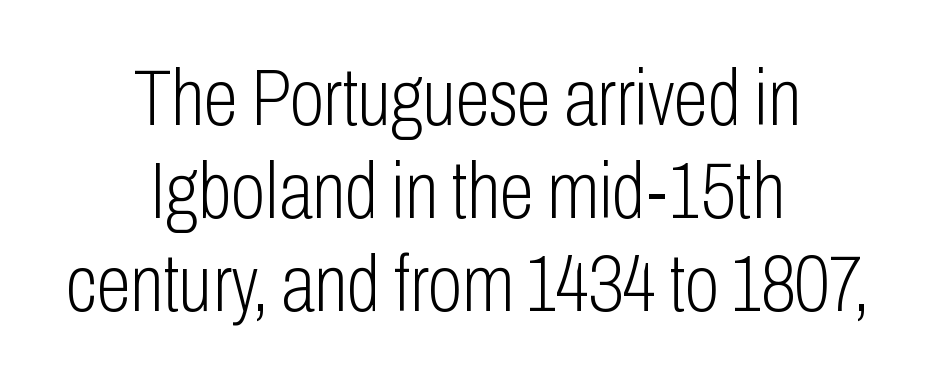
Q: Is the text bold? A: No.
Q: Is the text italic (slanted)? A: No, it is upright.
Q: Is the typeface a serif or a sans-serif typeface? A: Sans-serif.
Q: Is the text underlined? A: No.
Q: How is the paragraph aligned? A: Centered.
Q: Is the spacing between letters normal or unusually wide? A: Normal.
Q: Width (condensed, normal, or wide)? A: Condensed.
Q: Stroke contrast? A: Low.
Q: x-height? A: Medium.
Q: Monospaced? A: No.
